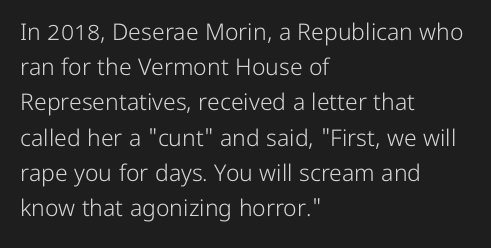
{"italic": "no", "bold": "no", "underline": "no", "align": "left", "line_spacing": "normal", "line_spacing_ratio": 1.53, "letter_spacing": "normal", "letter_spacing_em": 0.0, "glyph_px": 23}
